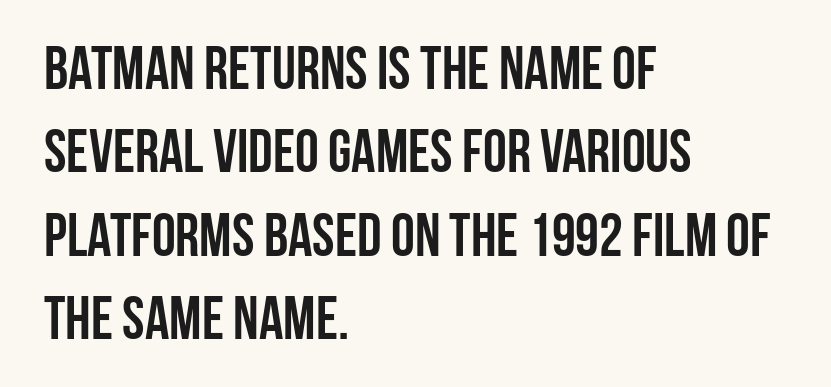
The image shows 60 px semibold, condensed sans-serif type, upright; set left-aligned, normal line spacing (1.39x), normal letter spacing, not underlined; low stroke contrast and a large x-height.
